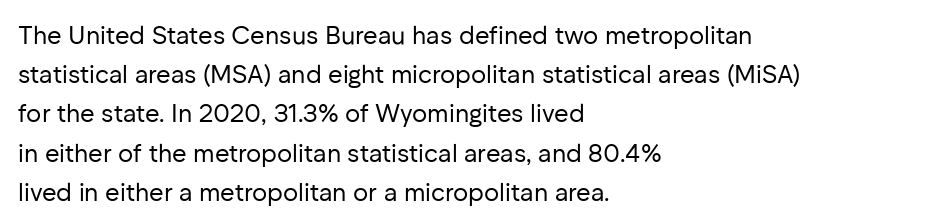
{"italic": "no", "bold": "no", "underline": "no", "align": "left", "line_spacing": "normal", "line_spacing_ratio": 1.57, "letter_spacing": "normal", "letter_spacing_em": 0.0, "glyph_px": 25}
